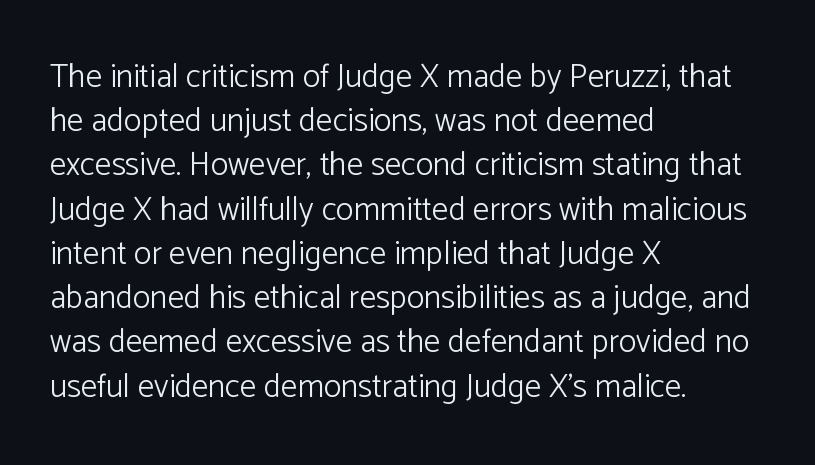
{"serif": "no", "italic": "no", "bold": "no", "weight": "light", "width": "normal", "stroke_contrast": "low", "x_height": "medium", "monospaced": "no", "underline": "no", "align": "left", "line_spacing": "normal", "line_spacing_ratio": 1.34, "letter_spacing": "normal", "letter_spacing_em": 0.0, "glyph_px": 33}
